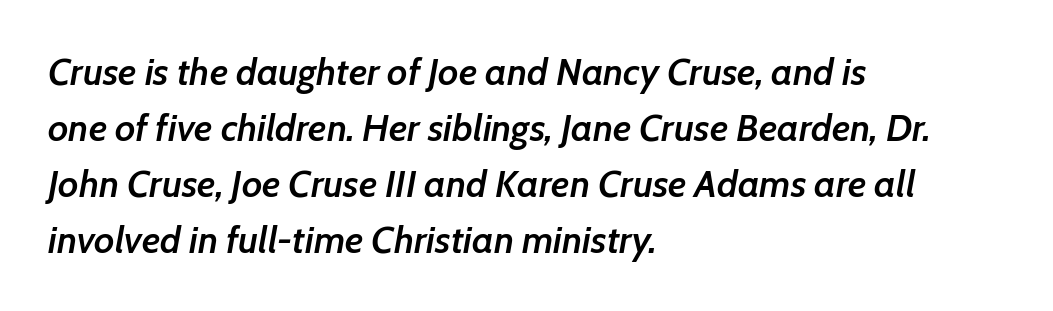
{"italic": "yes", "lean": "right", "slant_degrees": 7, "bold": "semi", "weight": "semibold", "width": "normal", "stroke_contrast": "low", "x_height": "medium", "monospaced": "no", "underline": "no", "align": "left", "line_spacing": "normal", "line_spacing_ratio": 1.47, "letter_spacing": "normal", "letter_spacing_em": 0.0, "glyph_px": 38}
